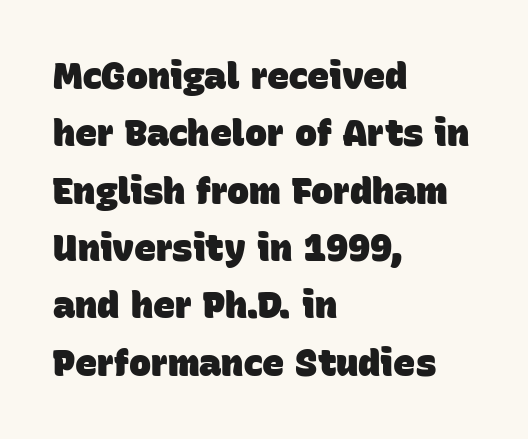
The image shows 37 px heavy sans-serif type; set left-aligned, normal line spacing (1.55x), normal letter spacing, not underlined; low stroke contrast and a large x-height.
